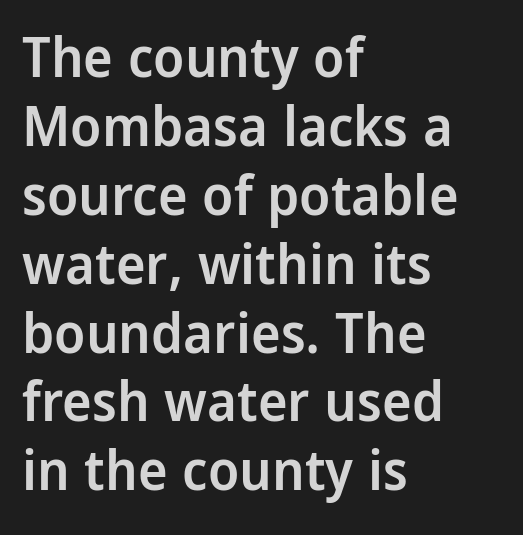
Q: Is the text bold? A: Semi-bold.
Q: Is the text italic (slanted)? A: No, it is upright.
Q: Is the typeface a serif or a sans-serif typeface? A: Sans-serif.
Q: Is the text underlined? A: No.
Q: How is the paragraph aligned? A: Left-aligned.
Q: Is the spacing between letters normal or unusually wide? A: Normal.
Q: Width (condensed, normal, or wide)? A: Condensed.
Q: Stroke contrast? A: Low.
Q: x-height? A: Large.
Q: Monospaced? A: No.
